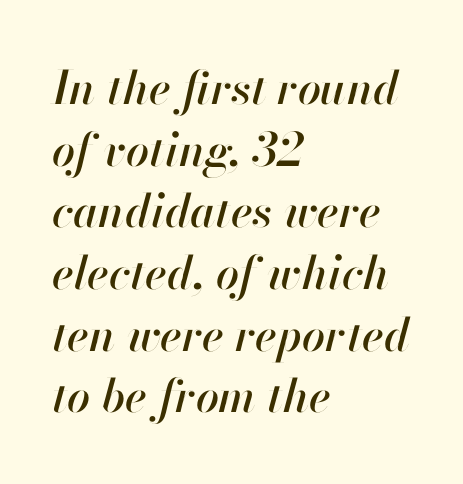
Q: Is the text italic (slanted)? A: Yes, it leans right by about 13 degrees.
Q: Is the text underlined? A: No.
Q: How is the paragraph aligned? A: Left-aligned.
Q: Is the spacing between letters normal or unusually wide? A: Normal.
Q: Is the spacing between lines tight, normal or loose? A: Normal.
Q: Width (condensed, normal, or wide)? A: Normal.
Q: Stroke contrast? A: High.
Q: x-height? A: Small.
Q: Monospaced? A: No.
